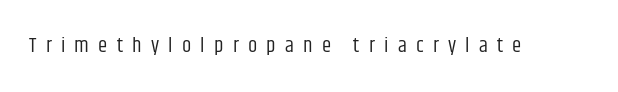
The image shows 21 px text type, upright; set unusually wide letter spacing (+0.44 em), not underlined.
